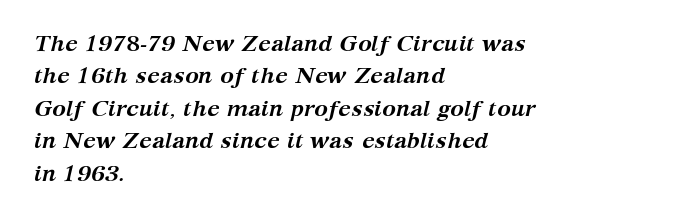
The image shows 23 px bold type, italic (leaning right); set left-aligned, normal line spacing (1.41x), normal letter spacing, not underlined.
